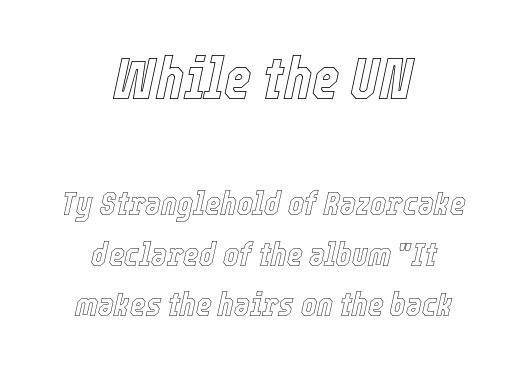
{"italic": "yes", "lean": "right", "slant_degrees": 12, "width": "condensed", "x_height": "medium", "monospaced": "no", "underline": "no", "align": "center", "line_spacing": "normal", "line_spacing_ratio": 1.49, "letter_spacing": "normal", "letter_spacing_em": 0.0, "larger_block": "first", "size_ratio": 1.74, "glyph_px": 59}
